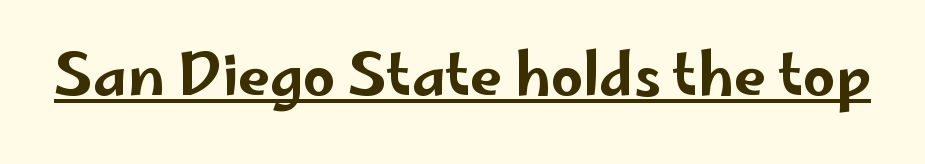
The image shows 57 px wide sans-serif type, upright; set normal letter spacing, underlined; low stroke contrast and a small x-height.
